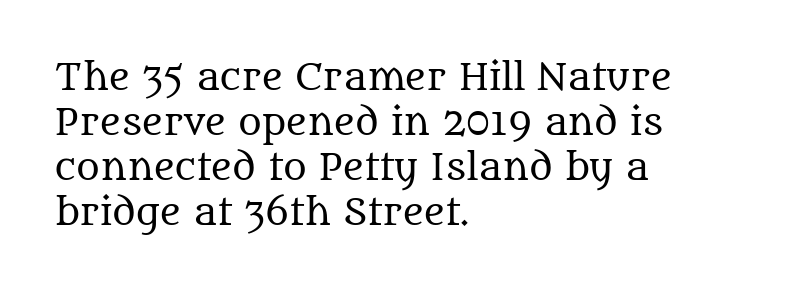
Q: Is the text bold? A: No.
Q: Is the text italic (slanted)? A: No, it is upright.
Q: Is the typeface a serif or a sans-serif typeface? A: Serif.
Q: Is the text underlined? A: No.
Q: How is the paragraph aligned? A: Left-aligned.
Q: Is the spacing between letters normal or unusually wide? A: Normal.
Q: Is the spacing between lines tight, normal or loose? A: Normal.
Q: Width (condensed, normal, or wide)? A: Normal.
Q: Stroke contrast? A: Medium.
Q: x-height? A: Large.
Q: Monospaced? A: No.
